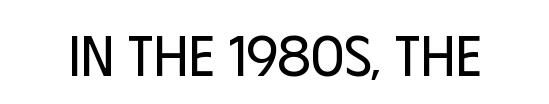
{"serif": "no", "italic": "no", "bold": "no", "weight": "regular", "width": "condensed", "stroke_contrast": "low", "x_height": "large", "monospaced": "no", "underline": "no", "letter_spacing": "normal", "letter_spacing_em": 0.0, "glyph_px": 58}
